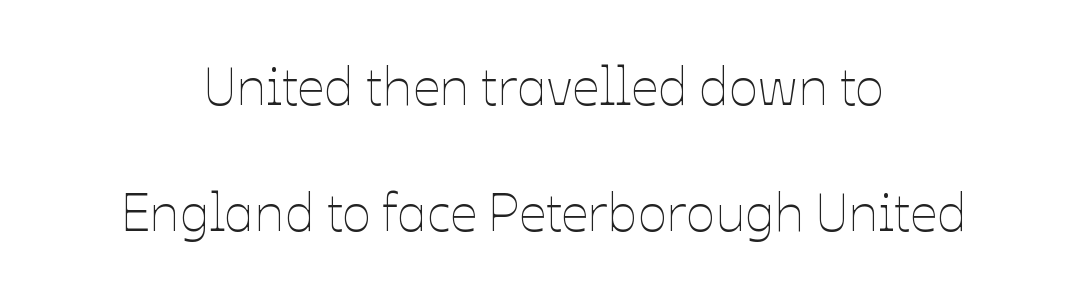
Q: Is the text bold? A: No.
Q: Is the text italic (slanted)? A: No, it is upright.
Q: Is the text underlined? A: No.
Q: How is the paragraph aligned? A: Centered.
Q: Is the spacing between letters normal or unusually wide? A: Normal.
Q: Is the spacing between lines tight, normal or loose? A: Loose.
Q: Width (condensed, normal, or wide)? A: Normal.
Q: Stroke contrast? A: Low.
Q: x-height? A: Medium.
Q: Monospaced? A: No.
